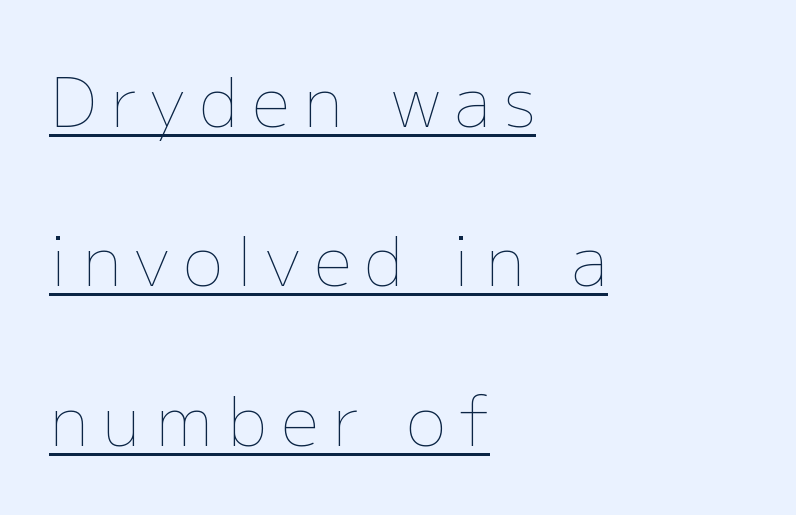
Q: Is the text bold? A: No.
Q: Is the text italic (slanted)? A: No, it is upright.
Q: Is the text underlined? A: Yes.
Q: How is the paragraph aligned? A: Left-aligned.
Q: Is the spacing between letters normal or unusually wide? A: Unusually wide.
Q: Is the spacing between lines tight, normal or loose? A: Loose.
Q: Width (condensed, normal, or wide)? A: Normal.
Q: Stroke contrast? A: Low.
Q: x-height? A: Medium.
Q: Monospaced? A: No.
